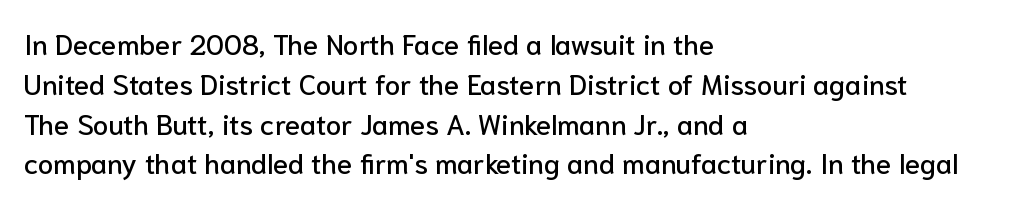
Q: Is the text italic (slanted)? A: No, it is upright.
Q: Is the typeface a serif or a sans-serif typeface? A: Sans-serif.
Q: Is the text underlined? A: No.
Q: How is the paragraph aligned? A: Left-aligned.
Q: Is the spacing between letters normal or unusually wide? A: Normal.
Q: Is the spacing between lines tight, normal or loose? A: Normal.
Q: Width (condensed, normal, or wide)? A: Normal.
Q: Stroke contrast? A: Low.
Q: x-height? A: Medium.
Q: Monospaced? A: No.
